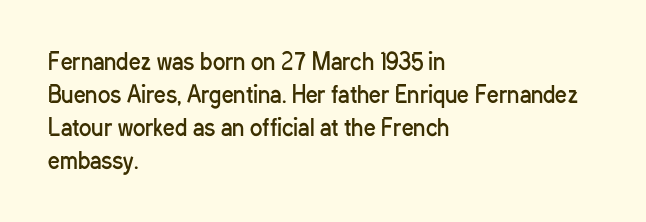
The image shows 23 px text type, upright; set left-aligned, normal line spacing (1.43x), normal letter spacing, not underlined.
